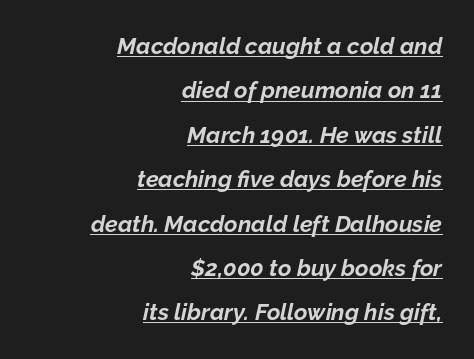
Q: Is the text bold? A: Yes.
Q: Is the text italic (slanted)? A: Yes, it leans right by about 12 degrees.
Q: Is the text underlined? A: Yes.
Q: How is the paragraph aligned? A: Right-aligned.
Q: Is the spacing between letters normal or unusually wide? A: Normal.
Q: Is the spacing between lines tight, normal or loose? A: Loose.
